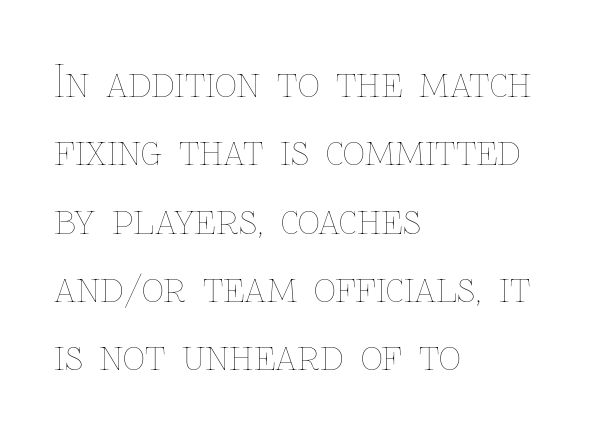
Q: Is the text bold? A: No.
Q: Is the text italic (slanted)? A: No, it is upright.
Q: Is the text underlined? A: No.
Q: How is the paragraph aligned? A: Left-aligned.
Q: Is the spacing between letters normal or unusually wide? A: Normal.
Q: Is the spacing between lines tight, normal or loose? A: Normal.
Q: Width (condensed, normal, or wide)? A: Normal.
Q: Stroke contrast? A: Low.
Q: x-height? A: Medium.
Q: Monospaced? A: No.
